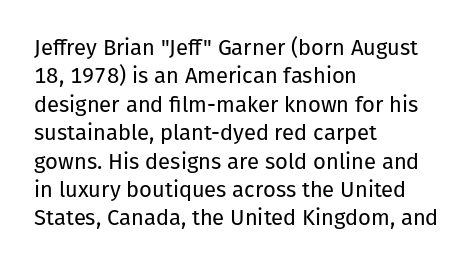
The image shows 22 px text type, upright; set left-aligned, normal line spacing (1.29x), normal letter spacing, not underlined.
